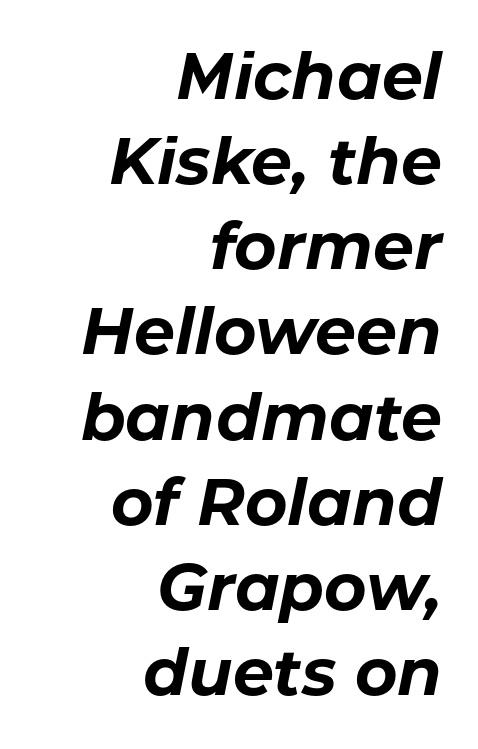
Compared with typical body copy, the letter spacing here is the same. Characters are canted at an angle relative to the baseline's perpendicular. The string is rendered with underlining switched off. Is this a fixed-width face? No — the glyphs have proportional, varying widths. A typesetter would call this leading conventional body-copy spacing.
